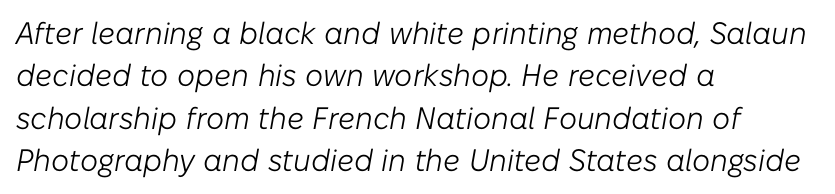
Q: Is the text bold? A: No.
Q: Is the text italic (slanted)? A: Yes, it leans right by about 10 degrees.
Q: Is the text underlined? A: No.
Q: How is the paragraph aligned? A: Left-aligned.
Q: Is the spacing between letters normal or unusually wide? A: Normal.
Q: Is the spacing between lines tight, normal or loose? A: Normal.
Q: Width (condensed, normal, or wide)? A: Normal.
Q: Stroke contrast? A: Low.
Q: x-height? A: Medium.
Q: Monospaced? A: No.
